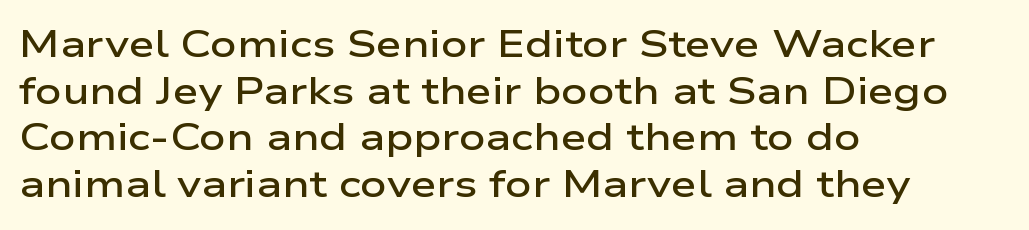
How are the letters spaced? Ordinarily, with no added tracking. The setting favours the left margin, as ordinary paragraphs usually do. Stems and bowls a touch heavier than normal — semibold. The typography opts for an upright posture over an oblique one. Check where the strokes stop: nothing finishes them off — pure sans.
